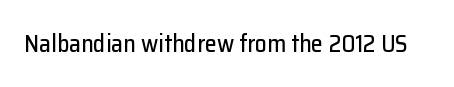
{"italic": "no", "underline": "no", "letter_spacing": "normal", "letter_spacing_em": 0.0, "glyph_px": 24}
